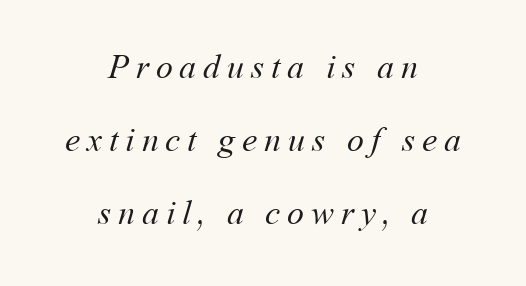
Q: Is the text bold? A: No.
Q: Is the text underlined? A: No.
Q: How is the paragraph aligned? A: Centered.
Q: Is the spacing between letters normal or unusually wide? A: Unusually wide.
Q: Is the spacing between lines tight, normal or loose? A: Loose.
Q: Width (condensed, normal, or wide)? A: Normal.
Q: Stroke contrast? A: Medium.
Q: x-height? A: Medium.
Q: Monospaced? A: No.
